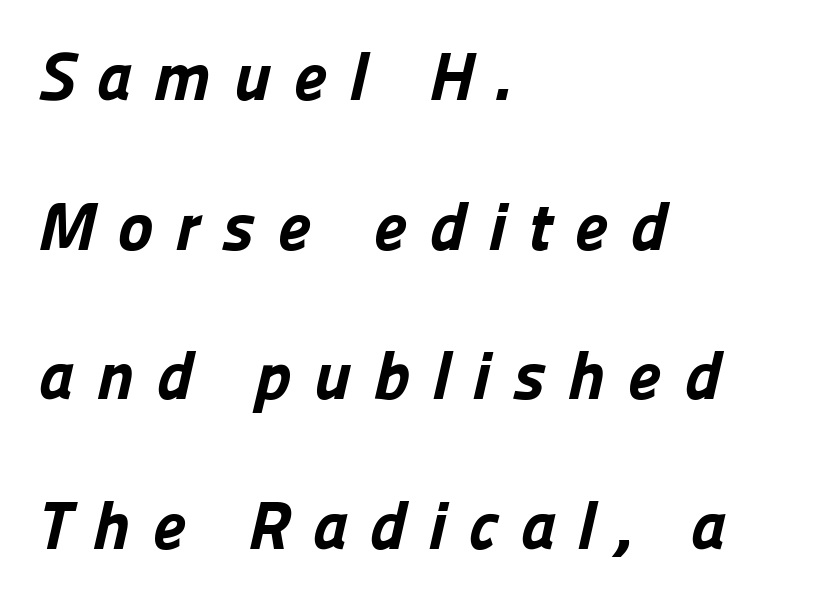
Q: Is the text bold? A: Yes.
Q: Is the typeface a serif or a sans-serif typeface? A: Sans-serif.
Q: Is the text underlined? A: No.
Q: How is the paragraph aligned? A: Left-aligned.
Q: Is the spacing between letters normal or unusually wide? A: Unusually wide.
Q: Is the spacing between lines tight, normal or loose? A: Loose.
Q: Width (condensed, normal, or wide)? A: Normal.
Q: Stroke contrast? A: Low.
Q: x-height? A: Medium.
Q: Monospaced? A: No.
